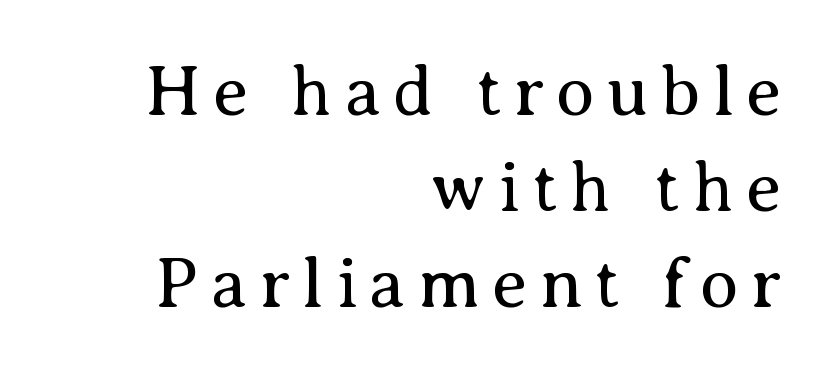
Q: Is the text bold? A: No.
Q: Is the text italic (slanted)? A: No, it is upright.
Q: Is the typeface a serif or a sans-serif typeface? A: Serif.
Q: Is the text underlined? A: No.
Q: How is the paragraph aligned? A: Right-aligned.
Q: Is the spacing between lines tight, normal or loose? A: Normal.
Q: Width (condensed, normal, or wide)? A: Normal.
Q: Stroke contrast? A: Medium.
Q: x-height? A: Medium.
Q: Monospaced? A: No.
